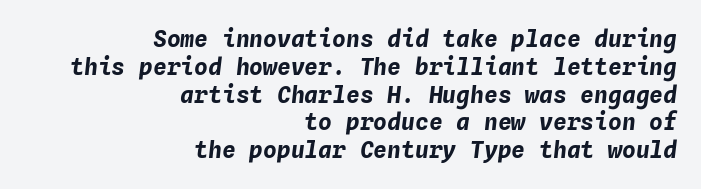
Q: Is the text bold? A: Yes.
Q: Is the text italic (slanted)? A: Yes, it leans right by about 4 degrees.
Q: Is the text underlined? A: No.
Q: How is the paragraph aligned? A: Right-aligned.
Q: Is the spacing between letters normal or unusually wide? A: Normal.
